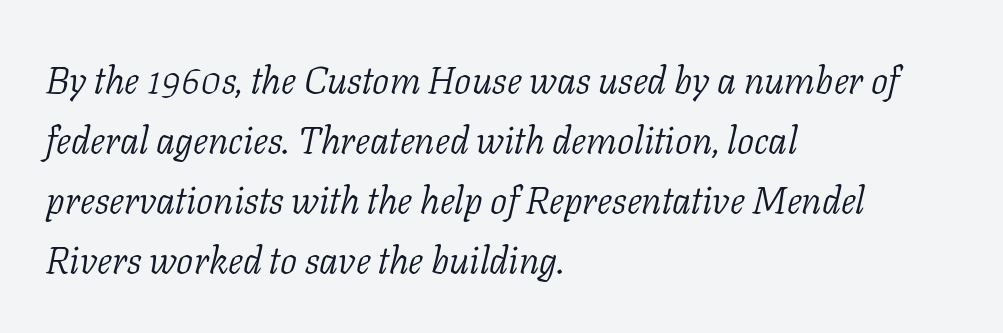
The image shows 38 px light serif type, italic (leaning right); set left-aligned, normal line spacing (1.58x), normal letter spacing, not underlined; low stroke contrast and a medium x-height.
